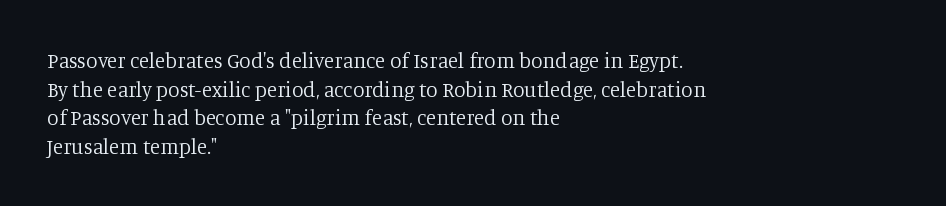
The image shows 21 px text type, upright; set left-aligned, normal line spacing (1.36x), normal letter spacing, not underlined.
